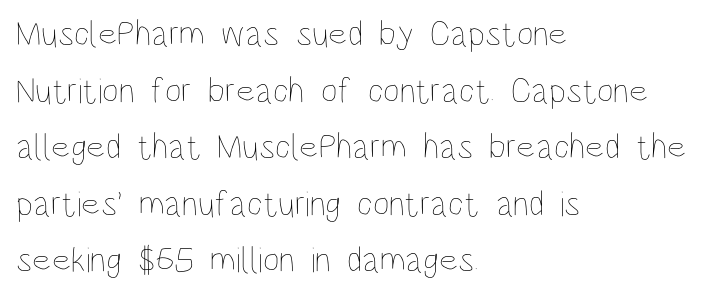
Q: Is the text bold? A: No.
Q: Is the text italic (slanted)? A: No, it is upright.
Q: Is the text underlined? A: No.
Q: How is the paragraph aligned? A: Left-aligned.
Q: Is the spacing between letters normal or unusually wide? A: Normal.
Q: Is the spacing between lines tight, normal or loose? A: Normal.
Q: Width (condensed, normal, or wide)? A: Condensed.
Q: Stroke contrast? A: Low.
Q: x-height? A: Large.
Q: Monospaced? A: No.
